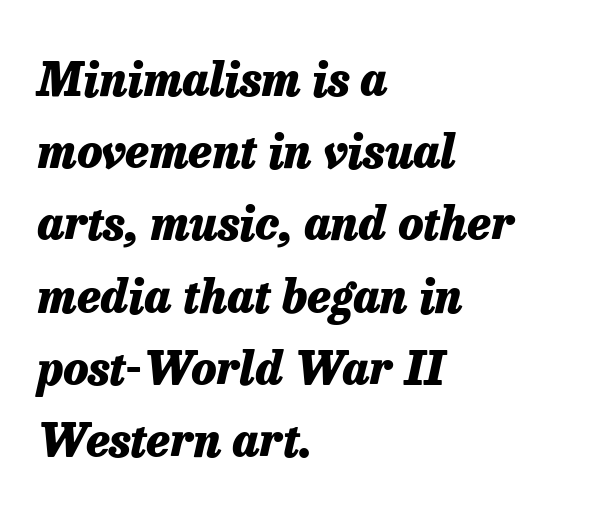
{"italic": "yes", "lean": "right", "slant_degrees": 13, "bold": "yes", "weight": "heavy", "width": "normal", "stroke_contrast": "low", "x_height": "medium", "monospaced": "no", "underline": "no", "align": "left", "line_spacing": "normal", "line_spacing_ratio": 1.57, "letter_spacing": "normal", "letter_spacing_em": 0.0, "glyph_px": 46}
